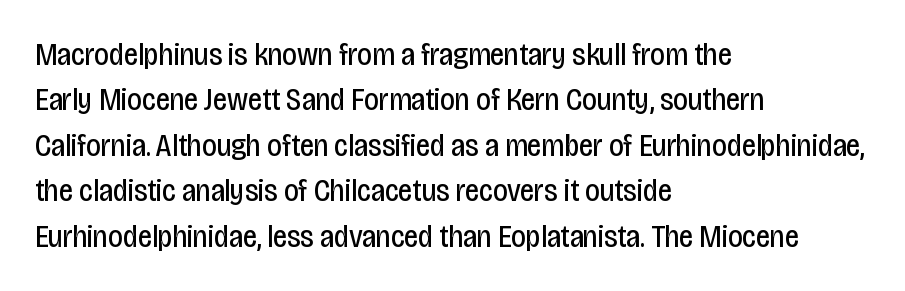
Look at the bottom of the vertical strokes: they stop flat, with no serifs. The zone under the glyphs is completely vacant. Varying glyph widths throughout — classic text-font behaviour. Students, note that the glyphs here touch the page at normal intervals. Typeset ragged right — the left edge is the straight one.
